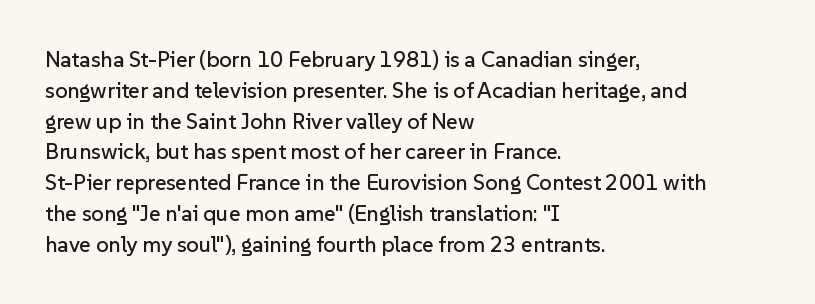
Q: Is the text italic (slanted)? A: No, it is upright.
Q: Is the text underlined? A: No.
Q: How is the paragraph aligned? A: Left-aligned.
Q: Is the spacing between letters normal or unusually wide? A: Normal.
Q: Is the spacing between lines tight, normal or loose? A: Normal.
